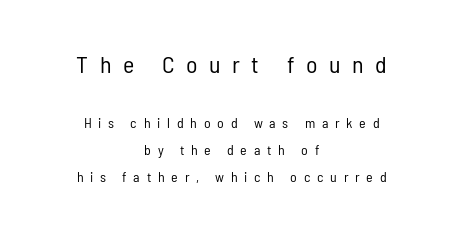
Q: Is the text bold? A: No.
Q: Is the text italic (slanted)? A: No, it is upright.
Q: Is the text underlined? A: No.
Q: How is the paragraph aligned? A: Centered.
Q: Is the spacing between letters normal or unusually wide? A: Unusually wide.
Q: Is the spacing between lines tight, normal or loose? A: Loose.
Q: Which block of text is set in a larger size, the first (top) or the second (bottom)? A: The first (top) one.
